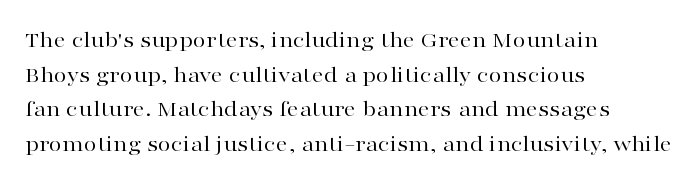
{"italic": "no", "bold": "no", "underline": "no", "align": "left", "line_spacing": "normal", "line_spacing_ratio": 1.44, "letter_spacing": "normal", "letter_spacing_em": 0.0, "glyph_px": 24}
